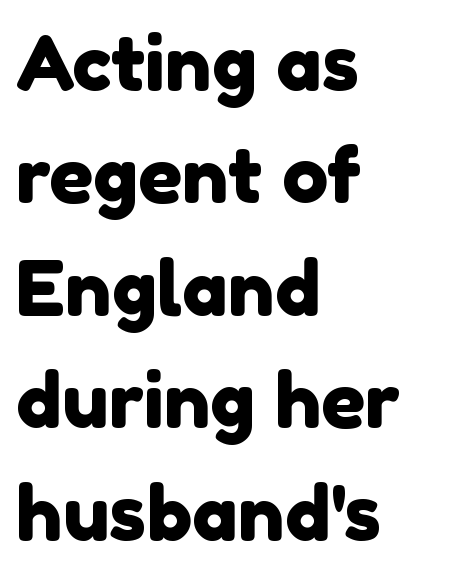
The image shows 77 px sans-serif type; set left-aligned, normal line spacing (1.46x), normal letter spacing, not underlined; a medium x-height.
